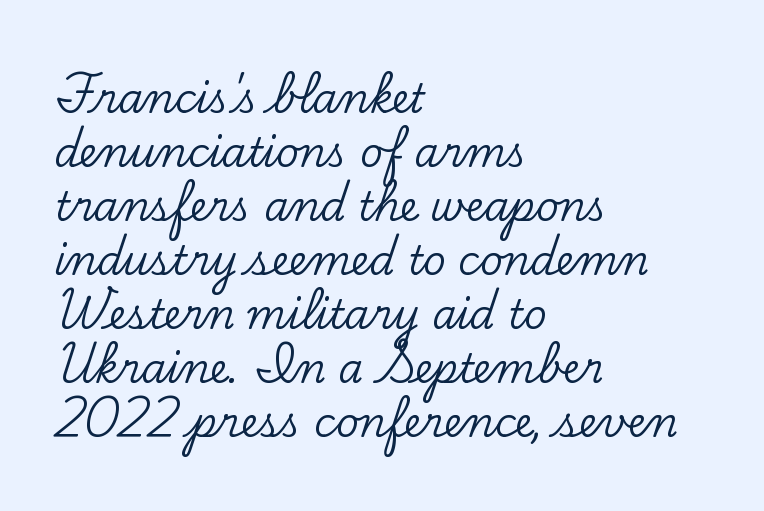
{"serif": "yes", "width": "normal", "stroke_contrast": "low", "x_height": "small", "monospaced": "no", "underline": "no", "align": "left", "line_spacing": "normal", "line_spacing_ratio": 1.35, "letter_spacing": "normal", "letter_spacing_em": 0.0, "glyph_px": 40}
